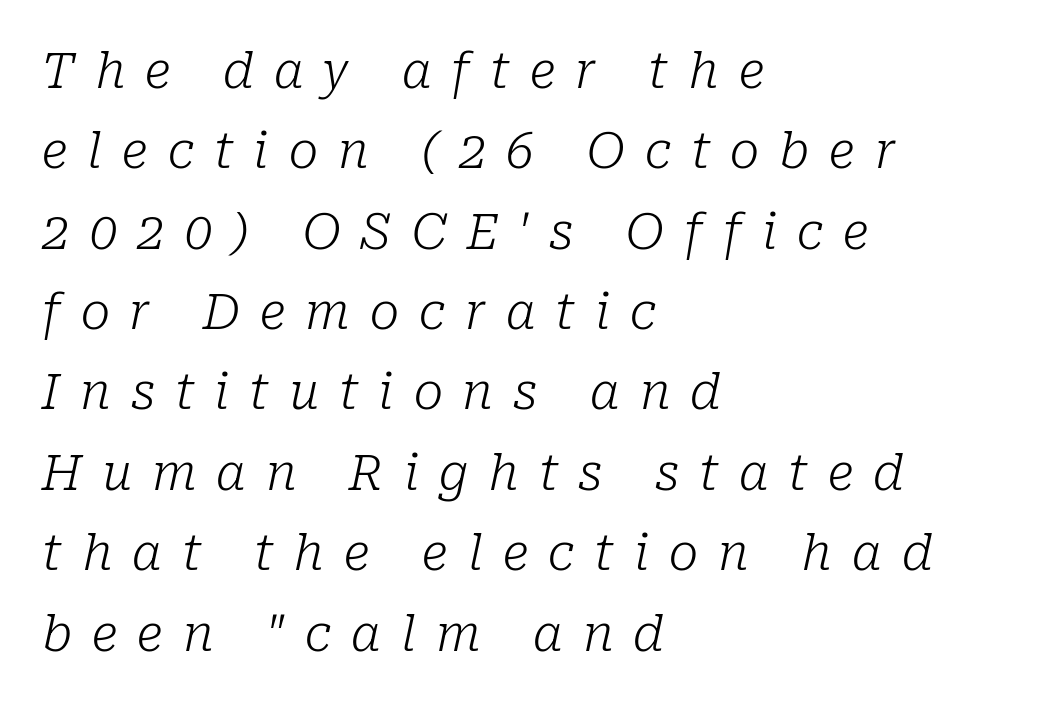
{"serif": "yes", "italic": "yes", "lean": "right", "slant_degrees": 10, "bold": "no", "weight": "light", "width": "normal", "stroke_contrast": "low", "x_height": "medium", "monospaced": "no", "underline": "no", "align": "left", "line_spacing": "normal", "line_spacing_ratio": 1.64, "letter_spacing": "wide", "letter_spacing_em": 0.41, "glyph_px": 49}
